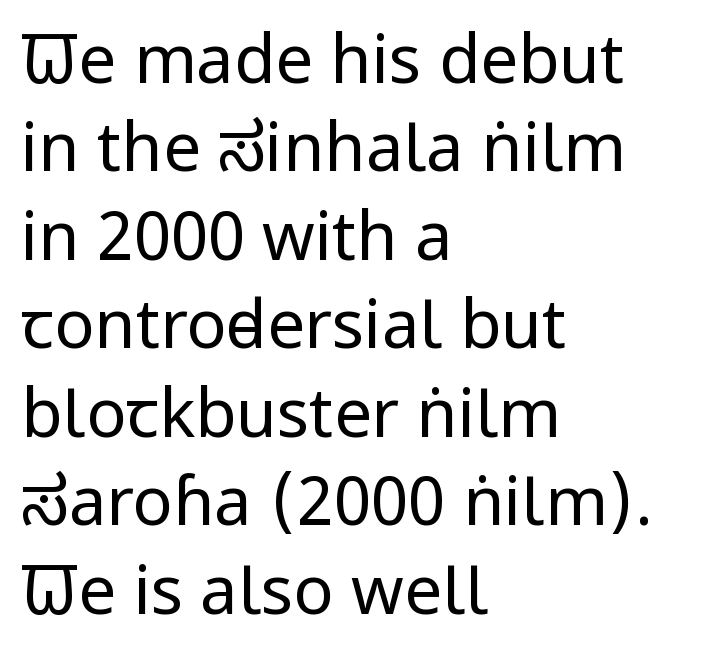
Q: Is the text bold? A: No.
Q: Is the text italic (slanted)? A: No, it is upright.
Q: Is the typeface a serif or a sans-serif typeface? A: Sans-serif.
Q: Is the text underlined? A: No.
Q: How is the paragraph aligned? A: Left-aligned.
Q: Is the spacing between letters normal or unusually wide? A: Normal.
Q: Is the spacing between lines tight, normal or loose? A: Normal.
Q: Width (condensed, normal, or wide)? A: Condensed.
Q: Stroke contrast? A: Low.
Q: x-height? A: Large.
Q: Monospaced? A: No.
